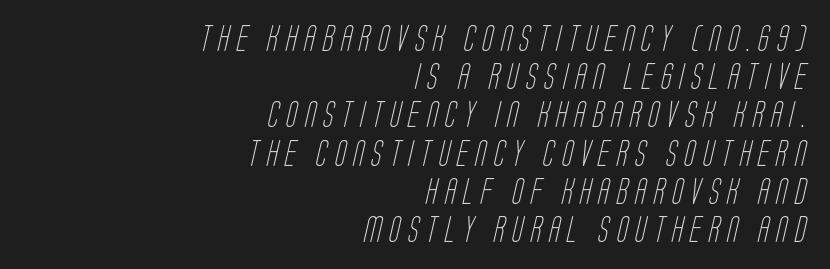
Underline: absent. Successive baselines arrive at the customary interval. The setting favours the right margin, as signatures and pull-quotes sometimes do. Substantial extra tracking has been applied to these lines. No heavy texture on the line: the type isn't bold.
